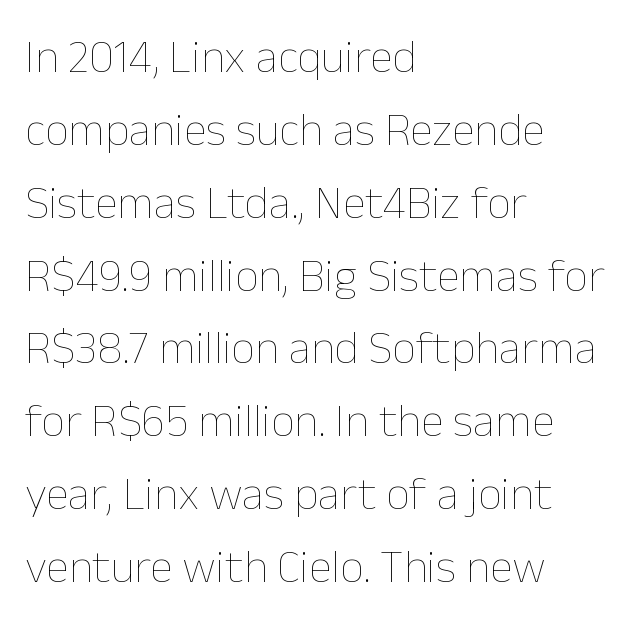
{"italic": "no", "bold": "no", "weight": "thin", "width": "normal", "stroke_contrast": "low", "x_height": "medium", "monospaced": "no", "underline": "no", "align": "left", "line_spacing": "normal", "line_spacing_ratio": 1.55, "letter_spacing": "normal", "letter_spacing_em": 0.0, "glyph_px": 47}
